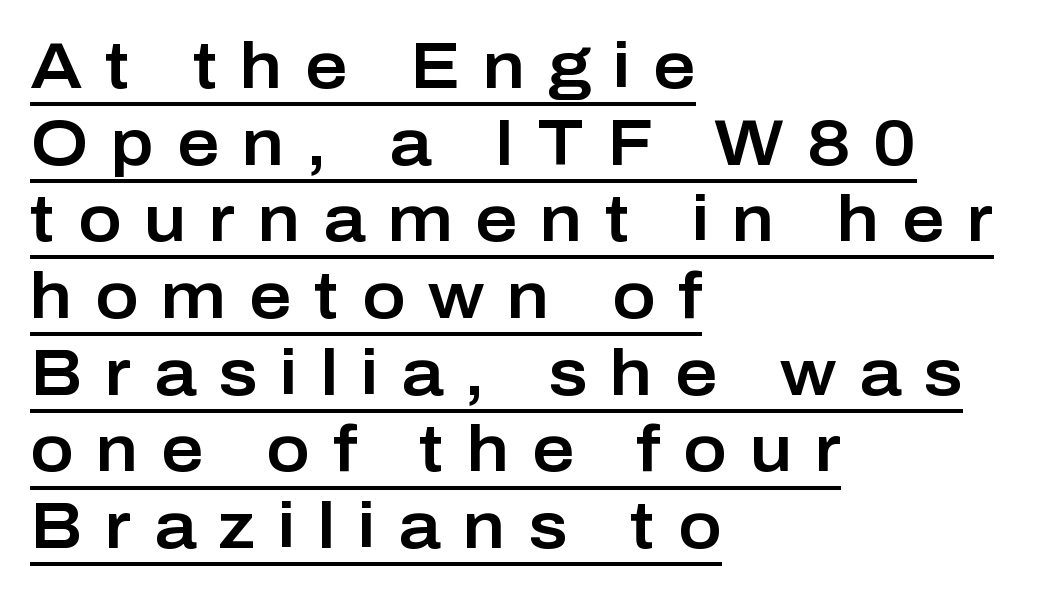
{"serif": "no", "italic": "no", "width": "normal", "stroke_contrast": "low", "x_height": "medium", "monospaced": "no", "underline": "yes", "align": "left", "line_spacing_ratio": 1.18, "letter_spacing": "wide", "letter_spacing_em": 0.35, "glyph_px": 65}
